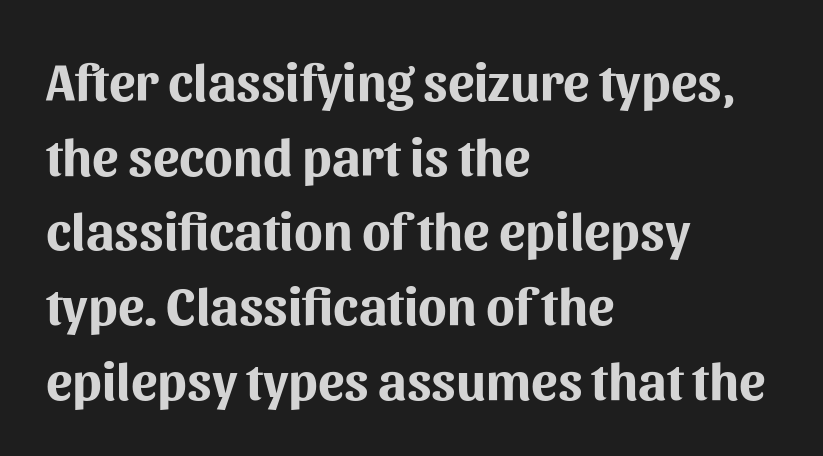
{"serif": "no", "italic": "no", "bold": "yes", "weight": "bold", "width": "normal", "stroke_contrast": "medium", "x_height": "medium", "monospaced": "no", "underline": "no", "align": "left", "line_spacing": "normal", "line_spacing_ratio": 1.41, "letter_spacing": "normal", "letter_spacing_em": 0.0, "glyph_px": 53}
